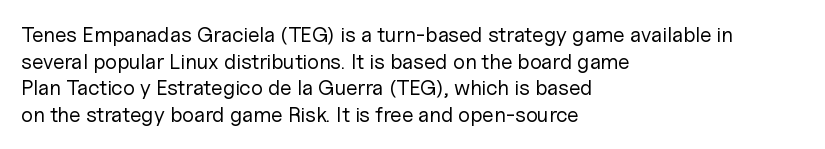
Q: Is the text bold? A: No.
Q: Is the text italic (slanted)? A: No, it is upright.
Q: Is the text underlined? A: No.
Q: How is the paragraph aligned? A: Left-aligned.
Q: Is the spacing between letters normal or unusually wide? A: Normal.
Q: Is the spacing between lines tight, normal or loose? A: Normal.
